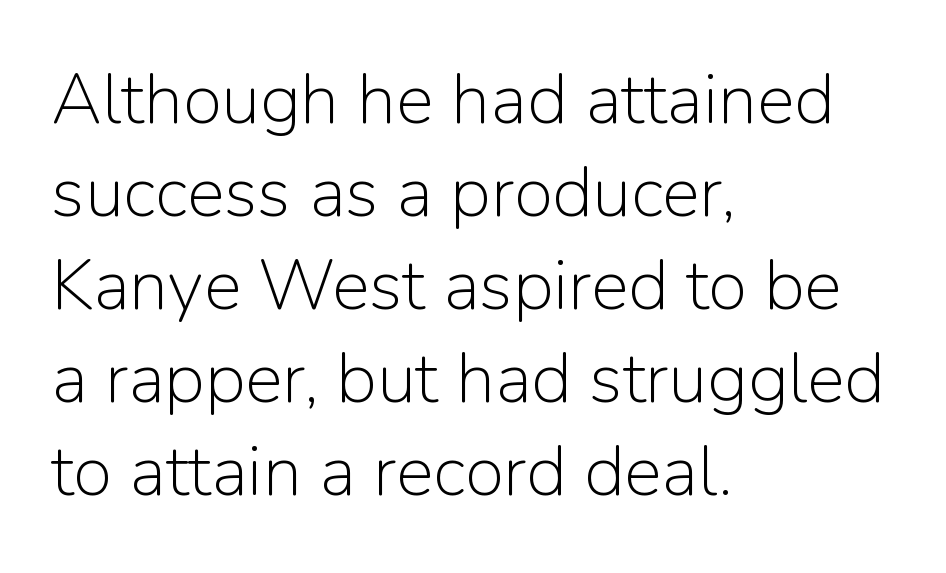
The image shows 71 px light sans-serif type, upright; set left-aligned, normal line spacing (1.31x), normal letter spacing, not underlined; low stroke contrast and a medium x-height.
